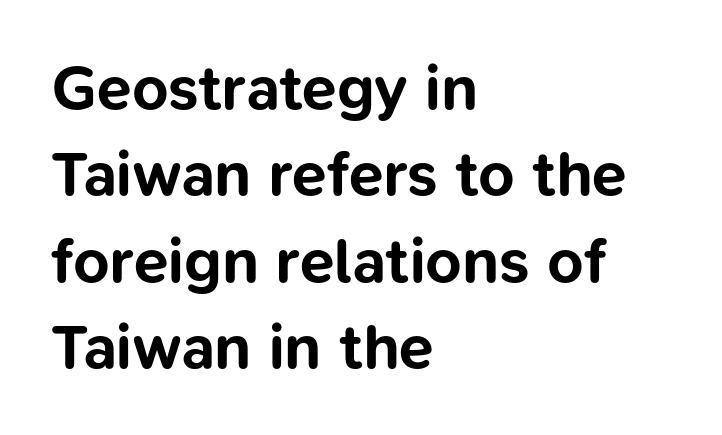
{"serif": "no", "italic": "no", "bold": "yes", "weight": "bold", "width": "normal", "stroke_contrast": "low", "x_height": "medium", "monospaced": "no", "underline": "no", "align": "left", "line_spacing": "normal", "line_spacing_ratio": 1.37, "letter_spacing": "normal", "letter_spacing_em": 0.0, "glyph_px": 63}
